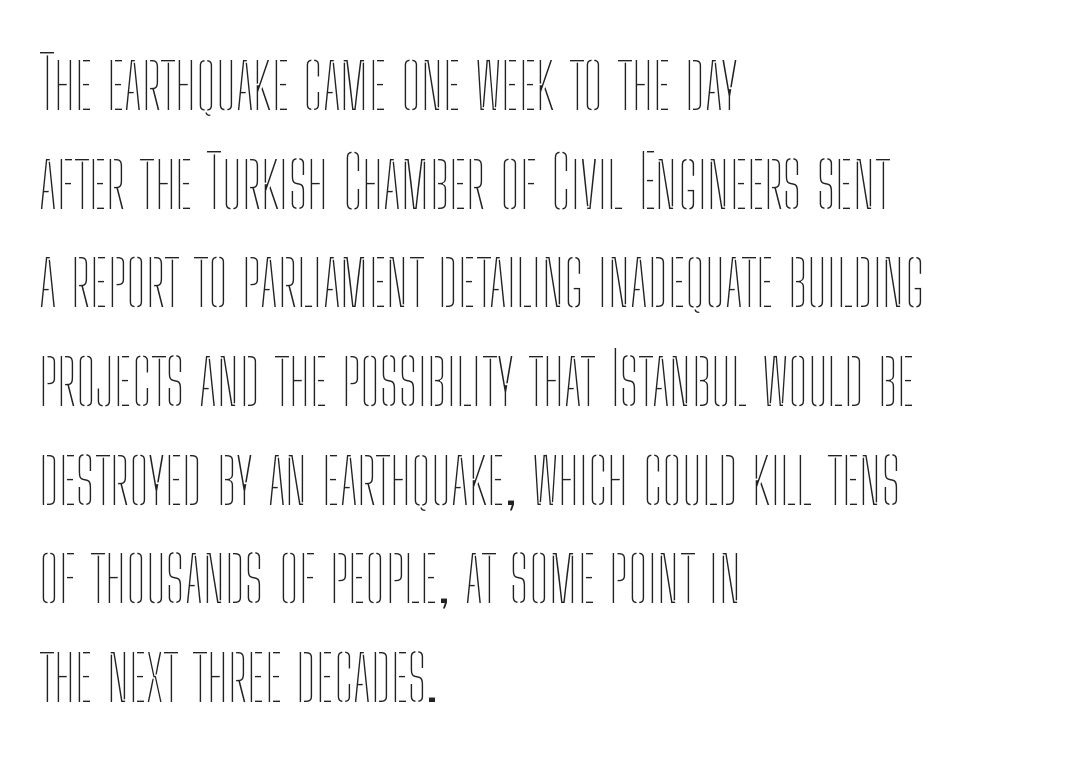
Q: Is the text bold? A: No.
Q: Is the text italic (slanted)? A: No, it is upright.
Q: Is the text underlined? A: No.
Q: How is the paragraph aligned? A: Left-aligned.
Q: Is the spacing between letters normal or unusually wide? A: Normal.
Q: Is the spacing between lines tight, normal or loose? A: Normal.
Q: Width (condensed, normal, or wide)? A: Condensed.
Q: Stroke contrast? A: Low.
Q: x-height? A: Medium.
Q: Monospaced? A: No.
